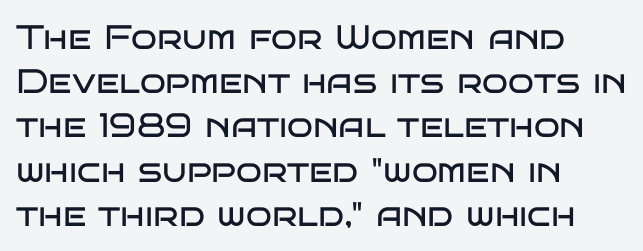
{"serif": "no", "italic": "no", "bold": "no", "weight": "regular", "width": "wide", "stroke_contrast": "low", "x_height": "large", "monospaced": "no", "underline": "no", "align": "left", "line_spacing": "normal", "line_spacing_ratio": 1.3, "letter_spacing": "normal", "letter_spacing_em": 0.0, "glyph_px": 34}
